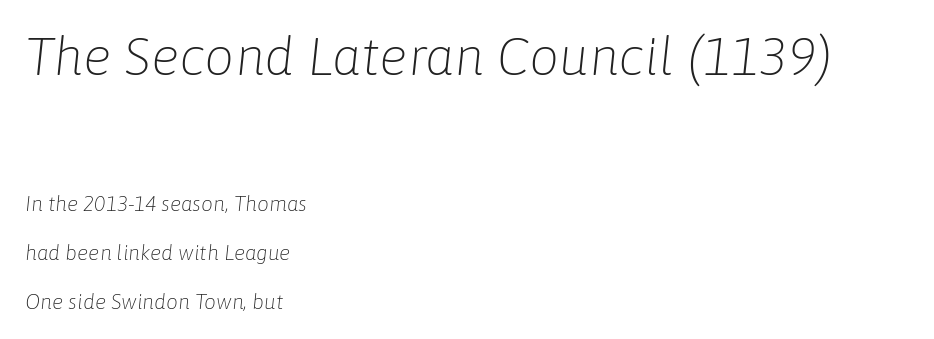
These lines stand farther apart than default settings would place them. The letters sit at their default tracking, neither squeezed nor spread. Think of a printed novel: that variable character pitch is what you see here. The text block is weighted toward the left margin, trailing off unevenly rightward.
